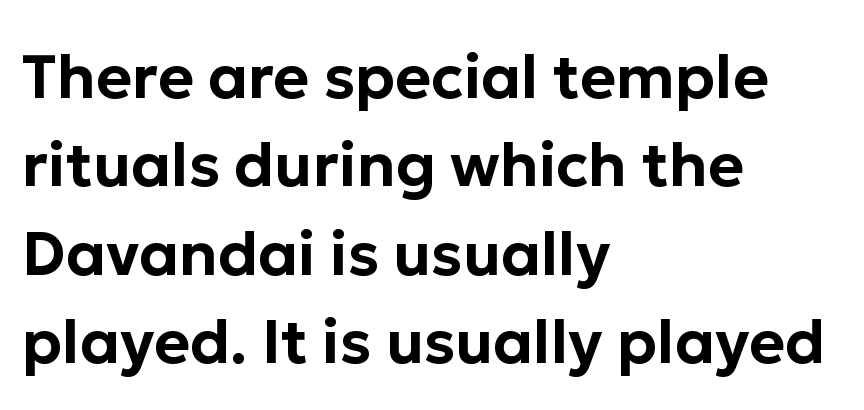
The image shows 61 px sans-serif type, upright; set left-aligned, normal line spacing (1.45x), normal letter spacing, not underlined; low stroke contrast and a medium x-height.
